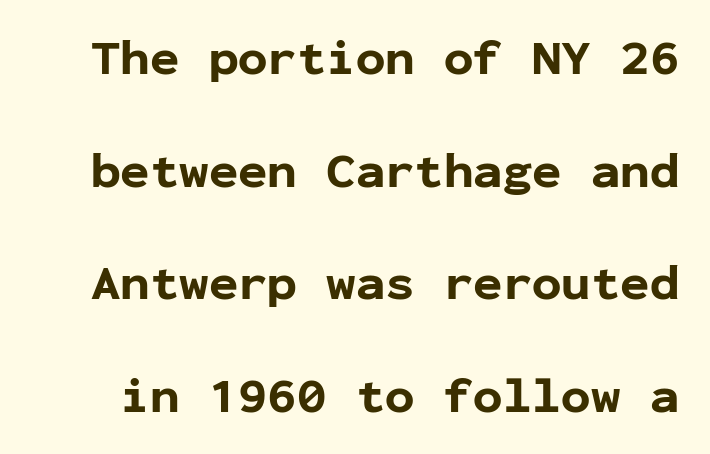
The type family on display is of the sans-serif kind. Quick note: not italic, upright. Here the designer chose a console-style face with uniform glyph widths. Heavy, bold letterforms. Line spacing here is loose.
